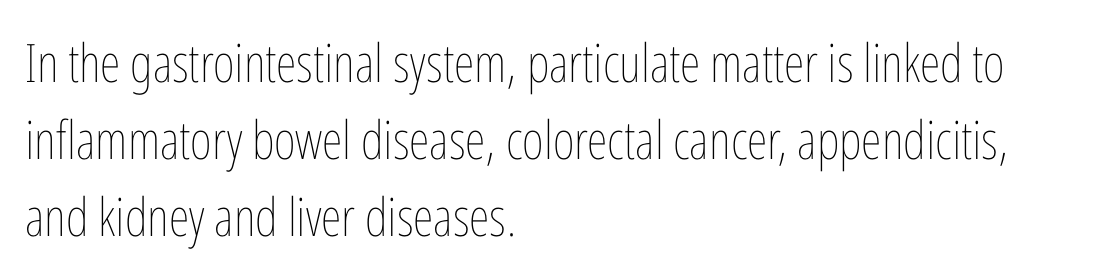
The image shows 53 px thin, condensed type, upright; set left-aligned, normal line spacing (1.45x), normal letter spacing, not underlined; low stroke contrast and a medium x-height.
